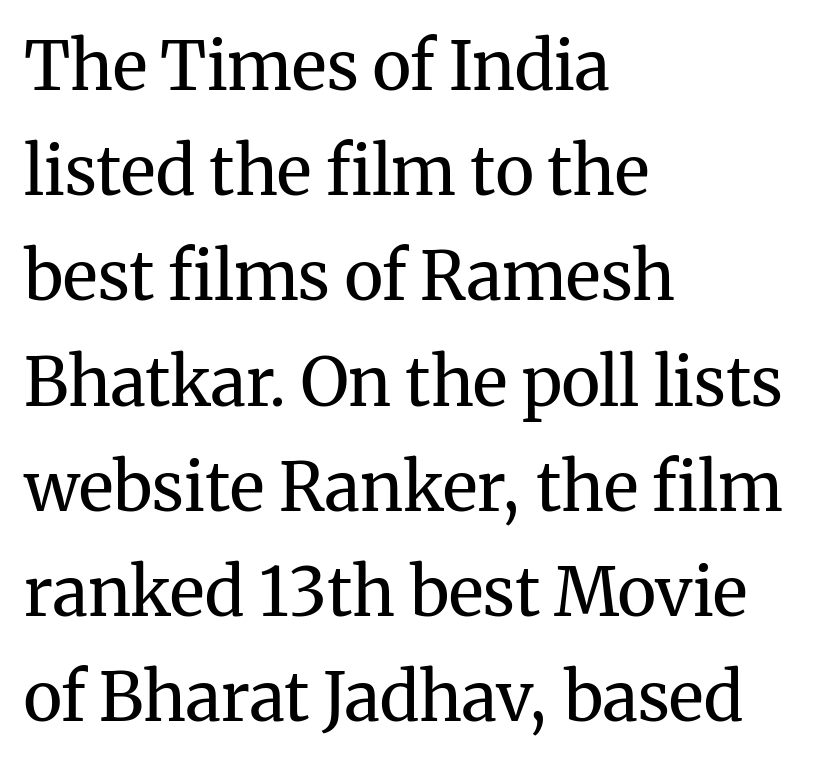
Q: Is the text bold? A: No.
Q: Is the text italic (slanted)? A: No, it is upright.
Q: Is the typeface a serif or a sans-serif typeface? A: Serif.
Q: Is the text underlined? A: No.
Q: How is the paragraph aligned? A: Left-aligned.
Q: Is the spacing between letters normal or unusually wide? A: Normal.
Q: Is the spacing between lines tight, normal or loose? A: Normal.
Q: Width (condensed, normal, or wide)? A: Normal.
Q: Stroke contrast? A: Medium.
Q: x-height? A: Medium.
Q: Monospaced? A: No.
